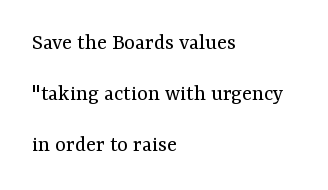
{"italic": "no", "bold": "no", "underline": "no", "align": "left", "line_spacing": "loose", "line_spacing_ratio": 2.21, "letter_spacing": "normal", "letter_spacing_em": 0.0, "glyph_px": 23}
